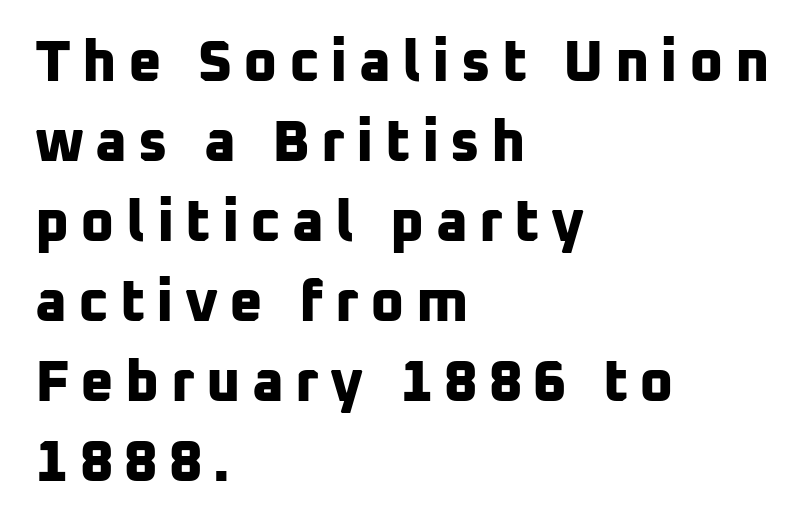
The image shows 58 px bold sans-serif type; set left-aligned, normal line spacing (1.38x), not underlined; low stroke contrast and a medium x-height.
